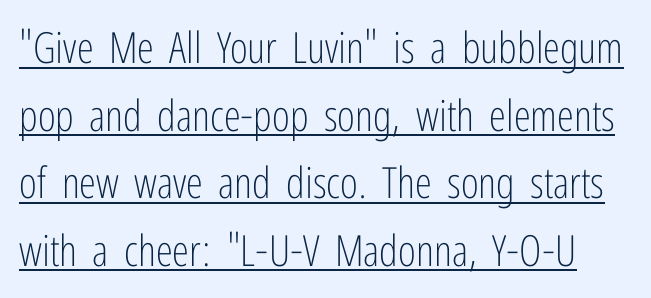
Weight: in the light-to-regular range. Type style note: lacks serifs. Honestly, the underline is the first thing you notice here. The typography opts for an upright posture over an oblique one.
